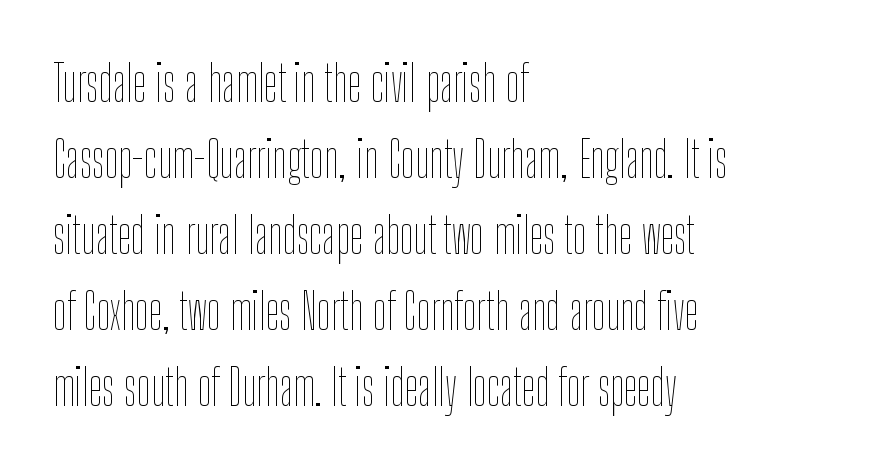
Q: Is the text bold? A: No.
Q: Is the text italic (slanted)? A: No, it is upright.
Q: Is the text underlined? A: No.
Q: How is the paragraph aligned? A: Left-aligned.
Q: Is the spacing between letters normal or unusually wide? A: Normal.
Q: Is the spacing between lines tight, normal or loose? A: Normal.
Q: Width (condensed, normal, or wide)? A: Condensed.
Q: Stroke contrast? A: Low.
Q: x-height? A: Medium.
Q: Monospaced? A: No.
